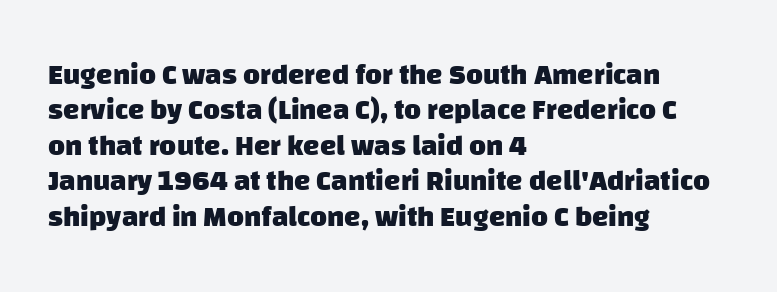
The image shows 29 px heavy sans-serif type; set left-aligned, line spacing 1.22x, normal letter spacing, not underlined; low stroke contrast and a large x-height.
